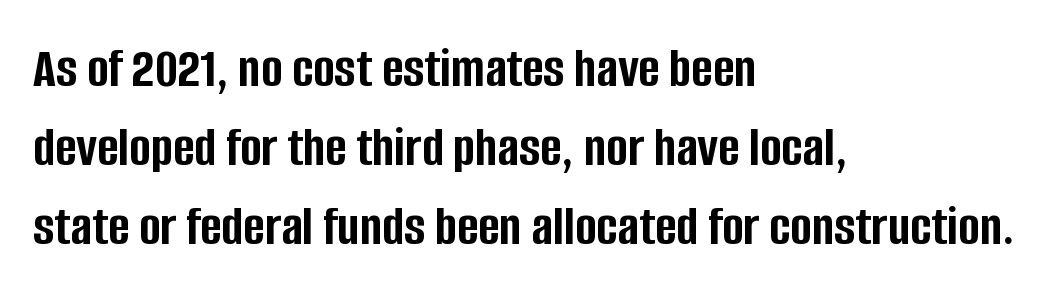
Q: Is the text bold? A: Yes.
Q: Is the text italic (slanted)? A: No, it is upright.
Q: Is the typeface a serif or a sans-serif typeface? A: Sans-serif.
Q: Is the text underlined? A: No.
Q: How is the paragraph aligned? A: Left-aligned.
Q: Is the spacing between letters normal or unusually wide? A: Normal.
Q: Is the spacing between lines tight, normal or loose? A: Normal.
Q: Width (condensed, normal, or wide)? A: Condensed.
Q: Stroke contrast? A: Low.
Q: x-height? A: Large.
Q: Monospaced? A: No.
